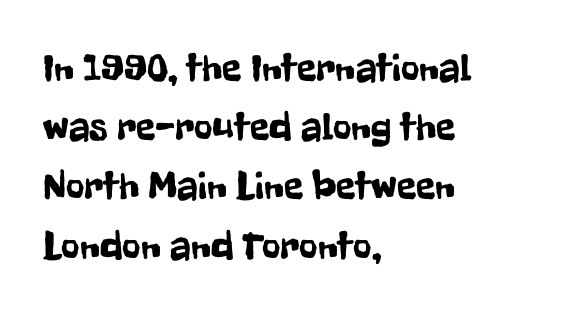
The image shows 40 px condensed sans-serif type, upright; set left-aligned, normal line spacing (1.48x), normal letter spacing, not underlined; low stroke contrast and a medium x-height.
